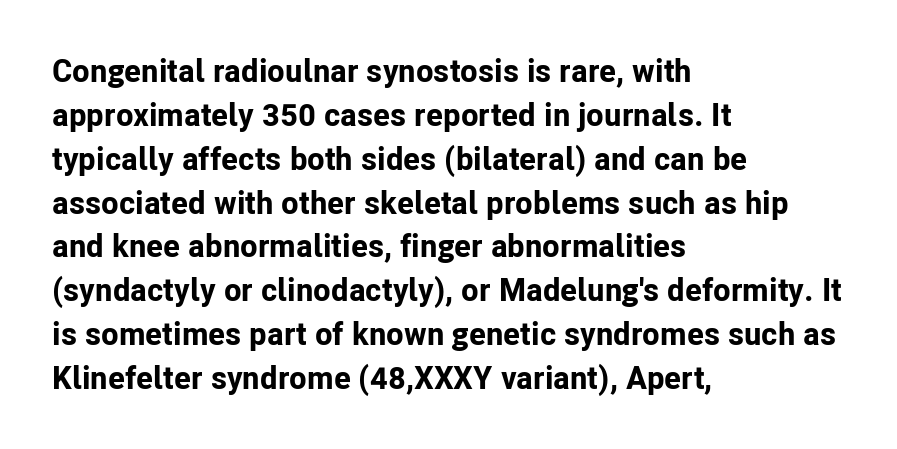
Q: Is the text bold? A: Yes.
Q: Is the text italic (slanted)? A: No, it is upright.
Q: Is the typeface a serif or a sans-serif typeface? A: Sans-serif.
Q: Is the text underlined? A: No.
Q: How is the paragraph aligned? A: Left-aligned.
Q: Is the spacing between letters normal or unusually wide? A: Normal.
Q: Is the spacing between lines tight, normal or loose? A: Normal.
Q: Width (condensed, normal, or wide)? A: Normal.
Q: Stroke contrast? A: Low.
Q: x-height? A: Medium.
Q: Monospaced? A: No.
